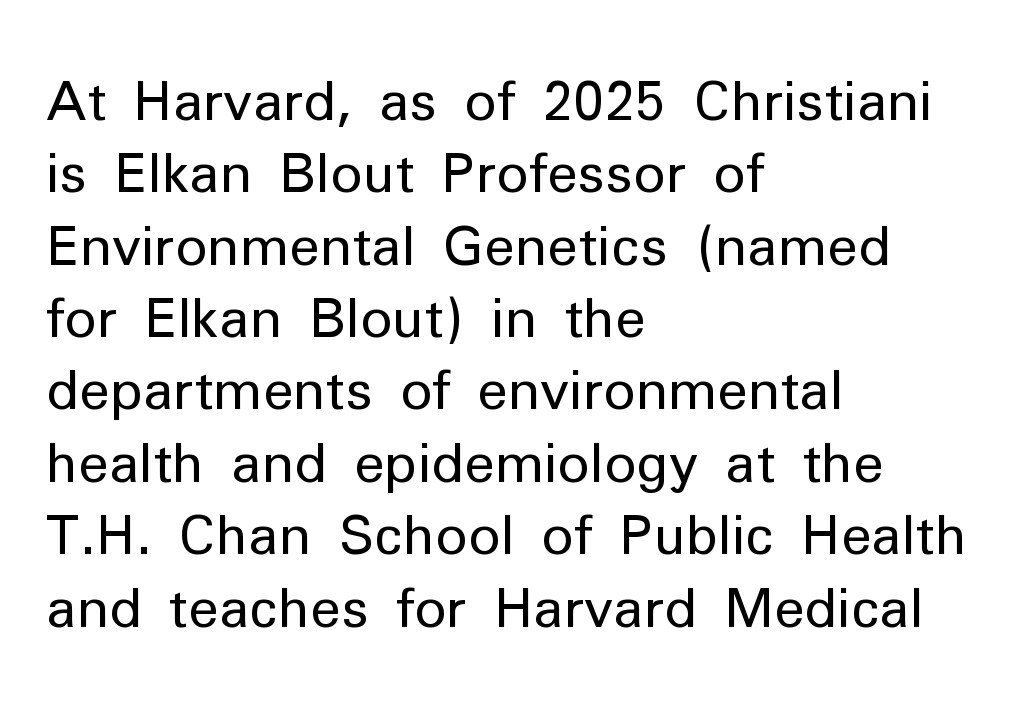
Is this a fixed-width face? No — the glyphs have proportional, varying widths. Note: no serifs on the glyphs. The designer left line spacing at the default. The paragraph has a hard left edge and a soft right edge.
